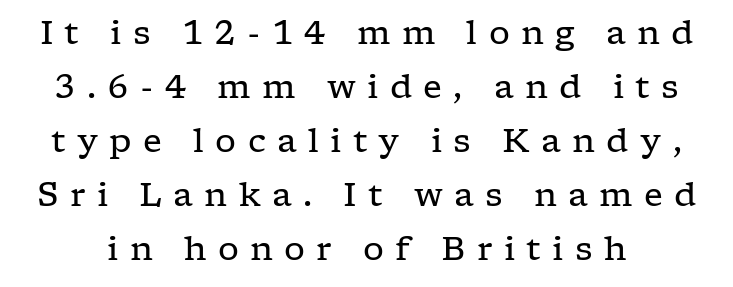
The image shows 33 px regular-weight, wide serif type, upright; set normal line spacing (1.64x), unusually wide letter spacing (+0.34 em), not underlined; low stroke contrast and a medium x-height.
